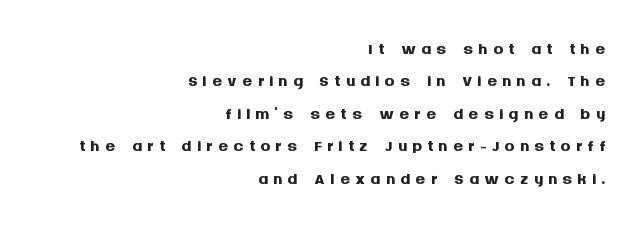
The image shows 25 px bold type, upright; set right-aligned, normal line spacing (1.3x), unusually wide letter spacing (+0.2 em), not underlined.
